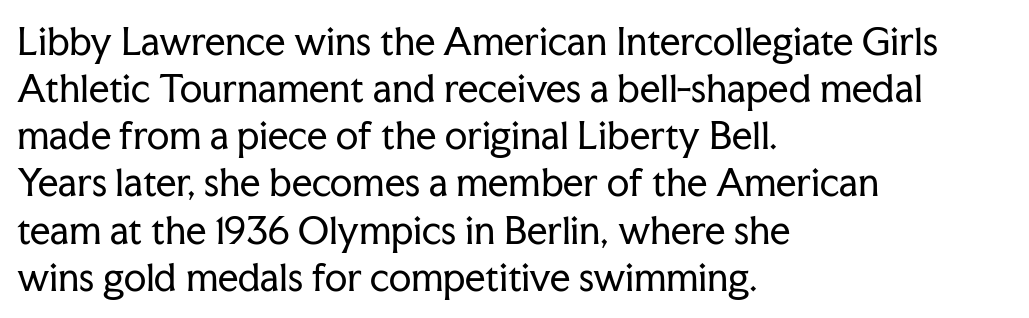
The image shows 36 px regular-weight serif type, upright; set left-aligned, normal line spacing (1.31x), normal letter spacing, not underlined; low stroke contrast and a medium x-height.
